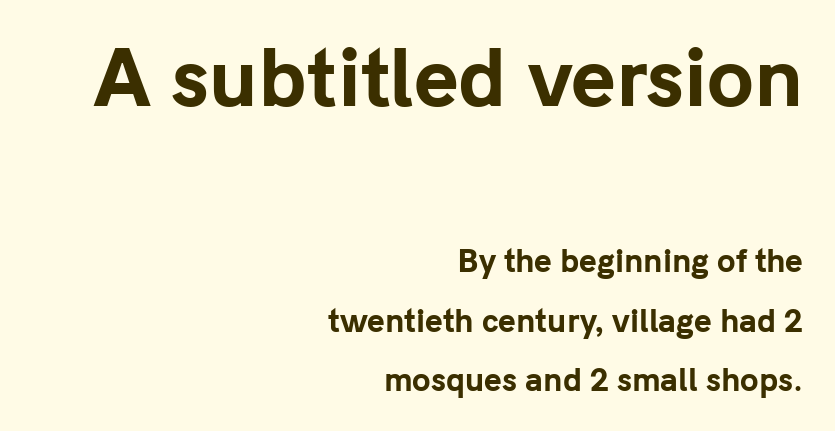
Q: Is the text bold? A: Yes.
Q: Is the text italic (slanted)? A: No, it is upright.
Q: Is the typeface a serif or a sans-serif typeface? A: Sans-serif.
Q: Is the text underlined? A: No.
Q: How is the paragraph aligned? A: Right-aligned.
Q: Is the spacing between letters normal or unusually wide? A: Normal.
Q: Is the spacing between lines tight, normal or loose? A: Loose.
Q: Which block of text is set in a larger size, the first (top) or the second (bottom)? A: The first (top) one.
Q: Width (condensed, normal, or wide)? A: Normal.
Q: Stroke contrast? A: Low.
Q: x-height? A: Medium.
Q: Monospaced? A: No.
